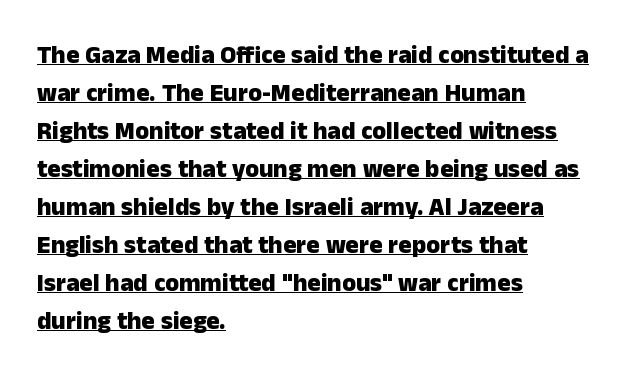
{"italic": "no", "bold": "yes", "underline": "yes", "align": "left", "line_spacing": "normal", "line_spacing_ratio": 1.52, "letter_spacing": "normal", "letter_spacing_em": 0.0, "glyph_px": 25}
